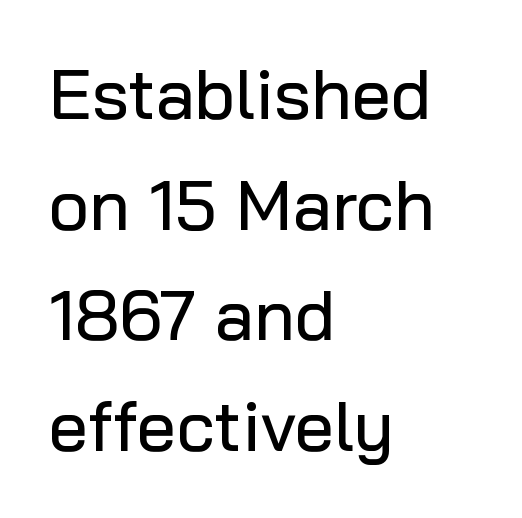
The image shows 70 px sans-serif type, upright; set left-aligned, normal line spacing (1.58x), normal letter spacing, not underlined; low stroke contrast and a medium x-height.
